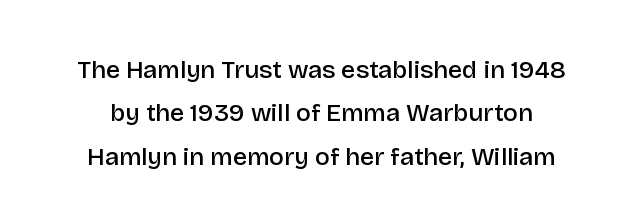
Q: Is the text bold? A: Semi-bold.
Q: Is the text italic (slanted)? A: No, it is upright.
Q: Is the text underlined? A: No.
Q: Is the spacing between letters normal or unusually wide? A: Normal.
